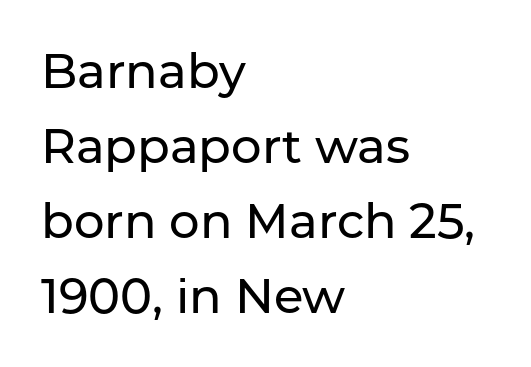
The image shows 48 px sans-serif type, upright; set left-aligned, normal line spacing (1.56x), normal letter spacing, not underlined; low stroke contrast and a medium x-height.
